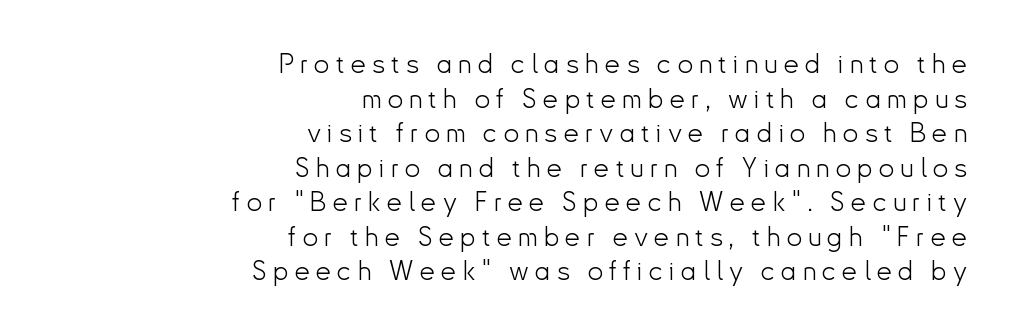
The image shows 27 px text type, upright; set right-aligned, normal line spacing (1.28x), unusually wide letter spacing (+0.23 em), not underlined.
